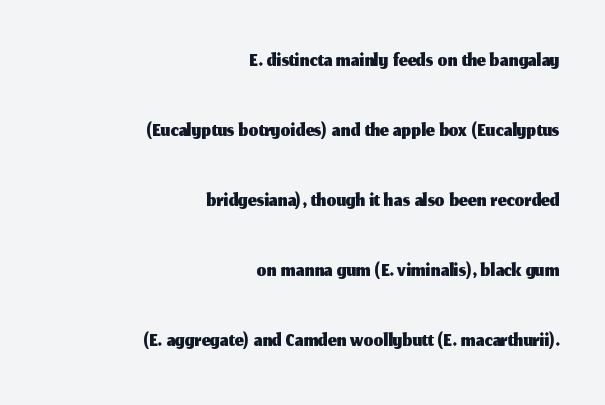
Q: Is the text italic (slanted)? A: No, it is upright.
Q: Is the typeface a serif or a sans-serif typeface? A: Sans-serif.
Q: Is the text underlined? A: No.
Q: How is the paragraph aligned? A: Right-aligned.
Q: Is the spacing between letters normal or unusually wide? A: Normal.
Q: Is the spacing between lines tight, normal or loose? A: Loose.
Q: Width (condensed, normal, or wide)? A: Normal.
Q: Stroke contrast? A: Medium.
Q: x-height? A: Medium.
Q: Monospaced? A: No.
